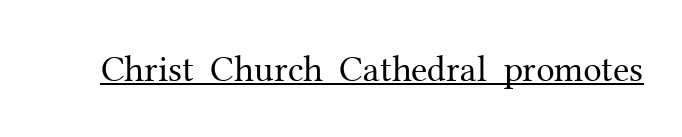
{"serif": "yes", "italic": "no", "bold": "no", "weight": "regular", "width": "normal", "stroke_contrast": "medium", "x_height": "medium", "monospaced": "no", "underline": "yes", "letter_spacing": "normal", "letter_spacing_em": 0.0, "glyph_px": 37}
